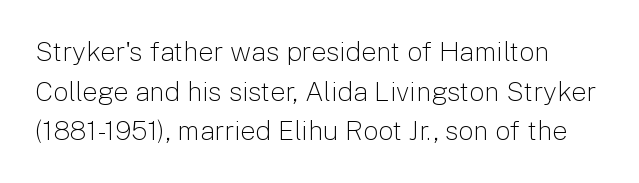
Check the space under the baseline: it is left empty. Tracking value appears to be zero — textbook default spacing. Vertical spacing — default. Weight: not bold — regular or lighter.
